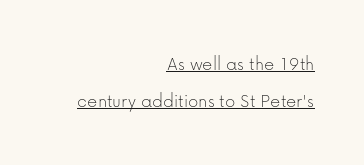
Q: Is the text bold? A: No.
Q: Is the text italic (slanted)? A: No, it is upright.
Q: Is the text underlined? A: Yes.
Q: How is the paragraph aligned? A: Right-aligned.
Q: Is the spacing between letters normal or unusually wide? A: Normal.
